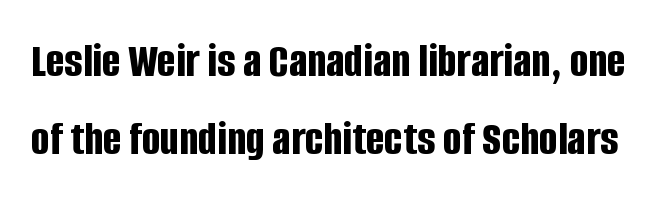
Q: Is the text bold? A: Yes.
Q: Is the text italic (slanted)? A: No, it is upright.
Q: Is the typeface a serif or a sans-serif typeface? A: Sans-serif.
Q: Is the text underlined? A: No.
Q: Is the spacing between letters normal or unusually wide? A: Normal.
Q: Is the spacing between lines tight, normal or loose? A: Normal.
Q: Width (condensed, normal, or wide)? A: Condensed.
Q: Stroke contrast? A: Low.
Q: x-height? A: Large.
Q: Monospaced? A: No.
